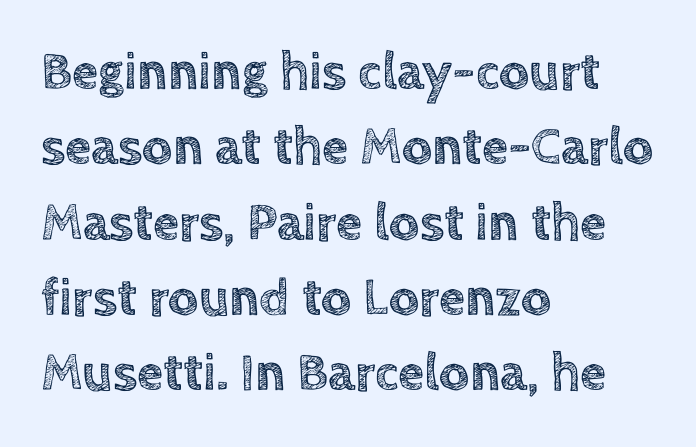
Reading down the block, your eye returns to a fixed left position each line. Ascenders rise straight up at ninety degrees. Spacing between characters is what you'd get straight out of the box. The passage shown is not underscored anywhere. The letters advance in unequal steps, a hallmark of proportional type.
